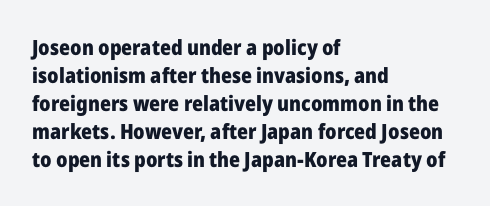
The image shows 21 px bold type, upright; set left-aligned, normal line spacing (1.33x), normal letter spacing, not underlined.
